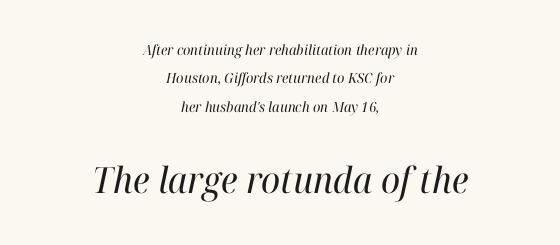
{"serif": "yes", "italic": "yes", "lean": "right", "slant_degrees": 12, "bold": "no", "weight": "regular", "width": "normal", "stroke_contrast": "high", "x_height": "medium", "monospaced": "no", "underline": "no", "align": "center", "line_spacing": "loose", "line_spacing_ratio": 2.03, "letter_spacing": "normal", "letter_spacing_em": 0.0, "larger_block": "second", "size_ratio": 2.57, "glyph_px": 36}
